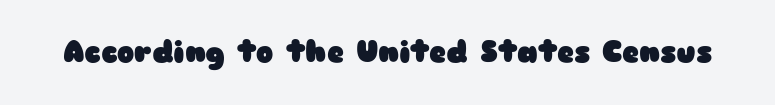
Q: Is the text bold? A: Yes.
Q: Is the text italic (slanted)? A: No, it is upright.
Q: Is the typeface a serif or a sans-serif typeface? A: Sans-serif.
Q: Is the text underlined? A: No.
Q: Is the spacing between letters normal or unusually wide? A: Normal.
Q: Width (condensed, normal, or wide)? A: Wide.
Q: Stroke contrast? A: Low.
Q: x-height? A: Medium.
Q: Monospaced? A: No.
